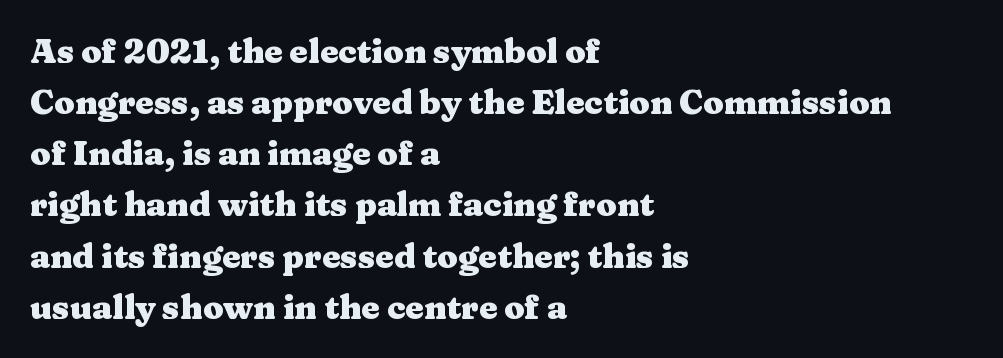
Layout note: lines flush left. The lettering stays uniformly vertical, giving the passage a roman look. The strokes are fattened all the way to bold. No word sits above an underline. Notice how descenders clear the ascenders below comfortably — that's standard leading.
